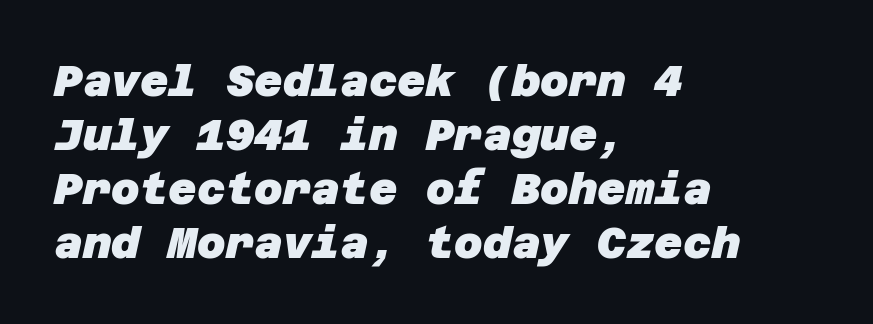
Q: Is the text bold? A: Yes.
Q: Is the typeface a serif or a sans-serif typeface? A: Sans-serif.
Q: Is the text underlined? A: No.
Q: How is the paragraph aligned? A: Left-aligned.
Q: Is the spacing between letters normal or unusually wide? A: Normal.
Q: Width (condensed, normal, or wide)? A: Normal.
Q: Stroke contrast? A: Low.
Q: x-height? A: Large.
